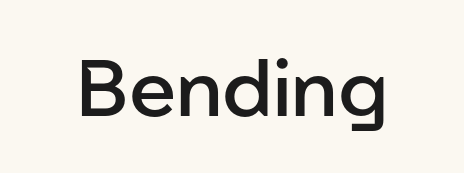
The image shows 78 px semibold sans-serif type, upright; set normal letter spacing, not underlined; low stroke contrast and a medium x-height.
